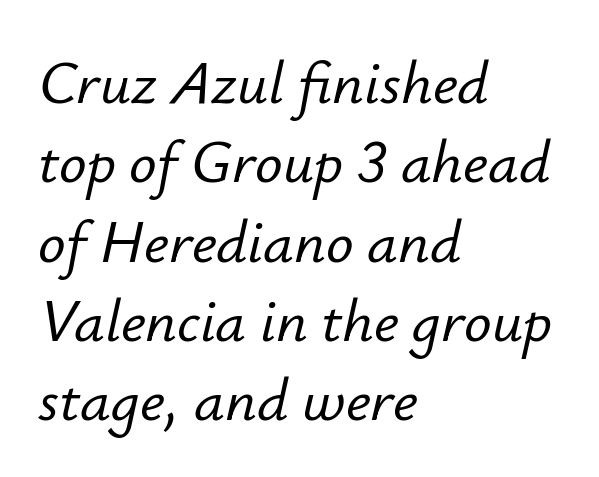
The image shows 61 px text type, italic (leaning right); set left-aligned, normal line spacing (1.3x), normal letter spacing, not underlined; low stroke contrast and a small x-height.
